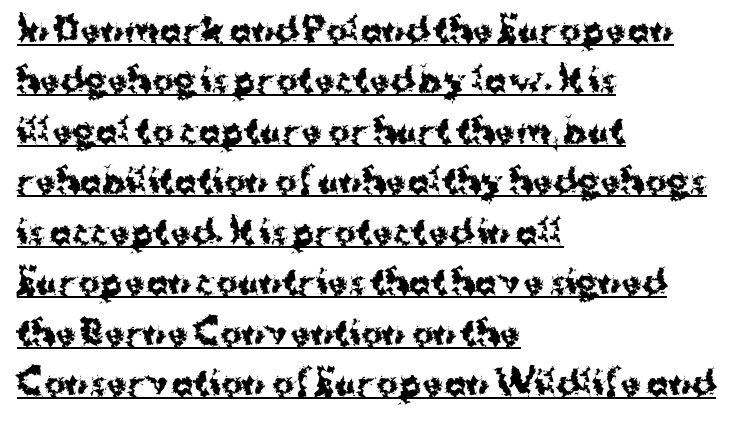
The image shows 33 px bold sans-serif type, upright; set left-aligned, normal line spacing (1.53x), normal letter spacing, underlined; medium stroke contrast and a medium x-height.
